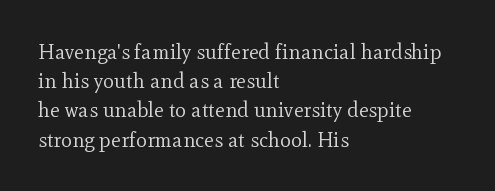
The image shows 21 px text type, upright; set left-aligned, normal line spacing (1.39x), normal letter spacing, not underlined.
